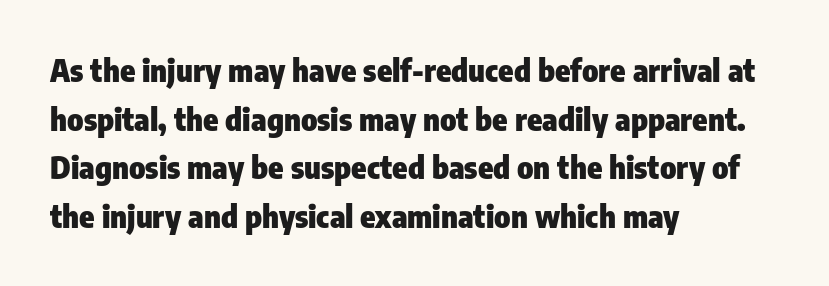
The image shows 31 px heavy, condensed sans-serif type, upright; set left-aligned, normal line spacing (1.57x), normal letter spacing, not underlined; low stroke contrast and a medium x-height.
